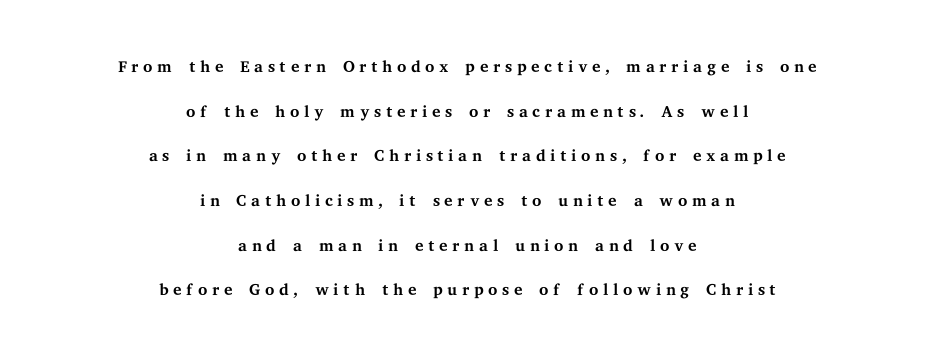
The image shows 24 px text type, upright; set centered, line spacing 1.86x, not underlined.
